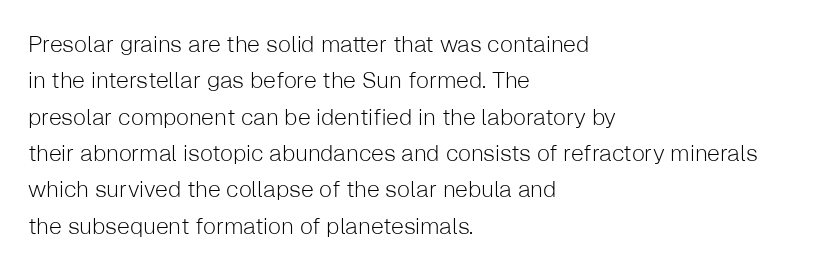
{"italic": "no", "bold": "no", "underline": "no", "align": "left", "line_spacing": "normal", "line_spacing_ratio": 1.58, "letter_spacing": "normal", "letter_spacing_em": 0.0, "glyph_px": 23}
